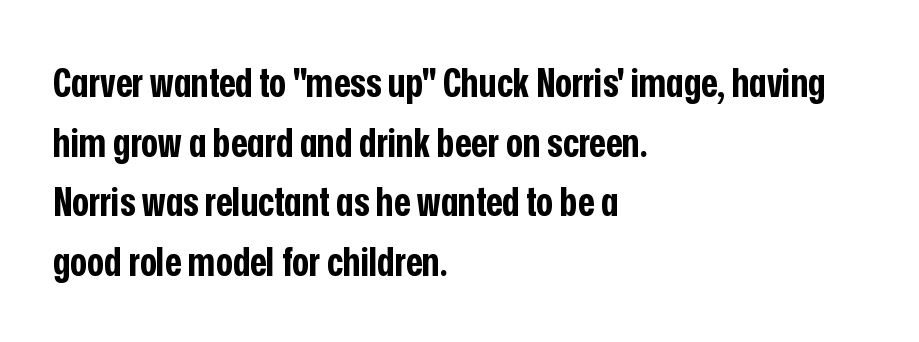
{"serif": "no", "italic": "no", "bold": "yes", "weight": "bold", "width": "condensed", "stroke_contrast": "low", "x_height": "medium", "monospaced": "no", "underline": "no", "align": "left", "line_spacing": "normal", "line_spacing_ratio": 1.49, "letter_spacing": "normal", "letter_spacing_em": 0.0, "glyph_px": 40}
